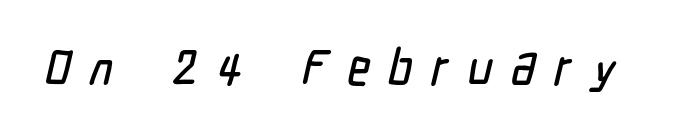
The horizontal fit of the characters is loose and conspicuously gappy. Each letter keeps its own natural width here, so spacing adapts to shape. The glyphs are unaccompanied by any horizontal stroke below them. In terms of letterform style, serifs are entirely absent.
